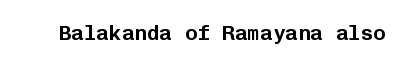
Q: Is the text italic (slanted)? A: No, it is upright.
Q: Is the text underlined? A: No.
Q: Is the spacing between letters normal or unusually wide? A: Normal.
